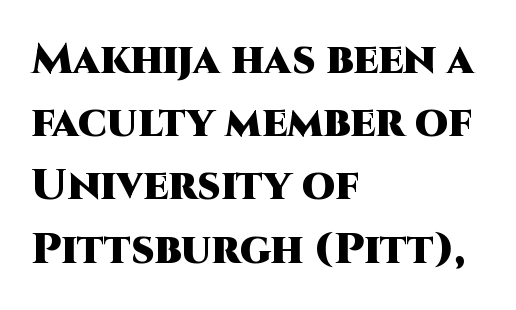
The specimen reads as upright at a glance. Compared with a centered layout, this one pins lines to the left instead. Look at the bottom of the vertical strokes: they stop flat, with no serifs. The tracking reads as untouched default to a designer's eye. Spacing verdict: proportional, widths tailored to each character.
